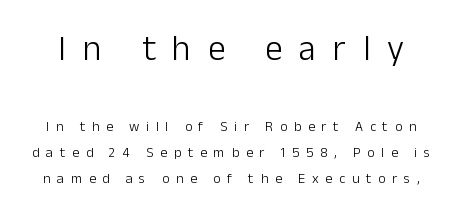
{"serif": "no", "italic": "no", "bold": "no", "weight": "light", "width": "normal", "stroke_contrast": "low", "x_height": "medium", "monospaced": "no", "underline": "no", "line_spacing_ratio": 1.84, "letter_spacing": "wide", "letter_spacing_em": 0.48, "larger_block": "first", "size_ratio": 2.5, "glyph_px": 35}
